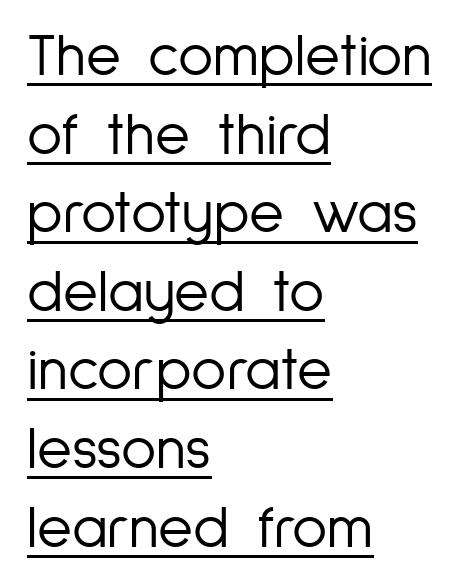
{"serif": "no", "italic": "no", "bold": "no", "weight": "light", "width": "condensed", "stroke_contrast": "low", "x_height": "medium", "monospaced": "no", "underline": "yes", "align": "left", "line_spacing": "normal", "line_spacing_ratio": 1.31, "letter_spacing": "normal", "letter_spacing_em": 0.0, "glyph_px": 60}
